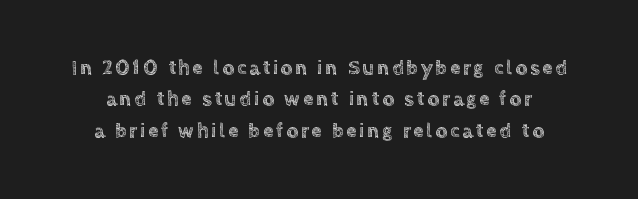
Posture: straight, roman, zero tilt. Check the space under the baseline: it is left empty. Vertical spacing — default.
